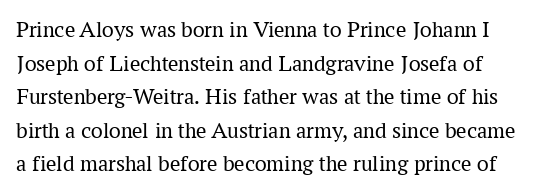
What stands out about the letter spacing? Nothing — it is the standard amount. Type without underlining. You can tell it's not italic because the verticals are truly vertical. Is there much room between lines? A standard amount, neither cramped nor airy.
